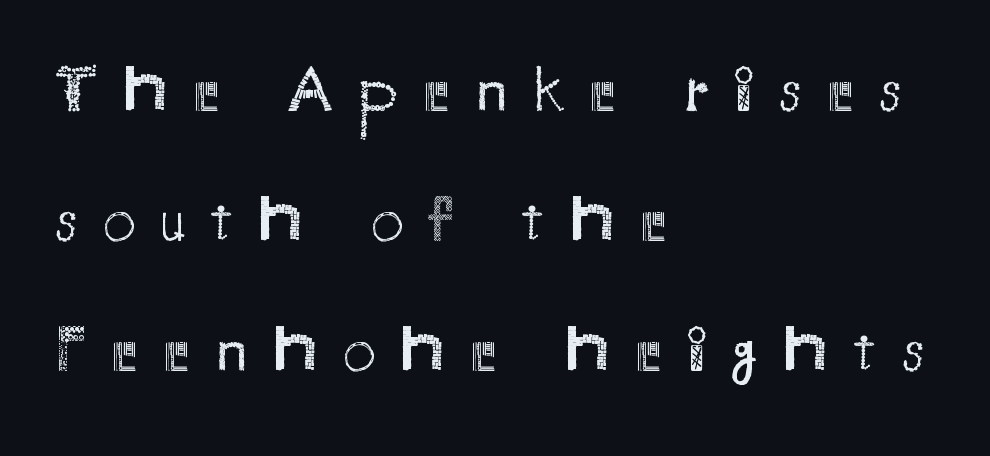
The image shows 65 px regular-weight sans-serif type, upright; set left-aligned, loose line spacing (2.0x), unusually wide letter spacing (+0.39 em), not underlined; medium stroke contrast and a small x-height.
